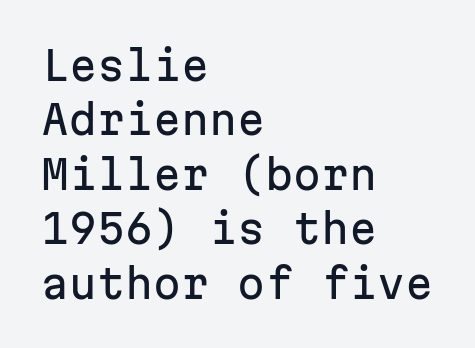
{"serif": "no", "italic": "no", "width": "normal", "stroke_contrast": "low", "x_height": "medium", "monospaced": "yes", "underline": "no", "align": "left", "line_spacing": "normal", "line_spacing_ratio": 1.36, "letter_spacing": "normal", "letter_spacing_em": 0.0, "glyph_px": 40}
